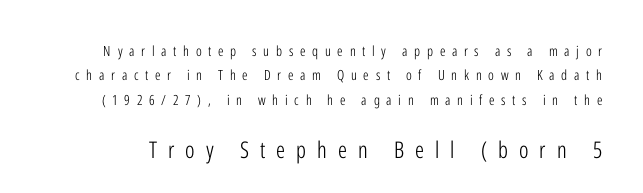
{"italic": "no", "bold": "no", "underline": "no", "line_spacing_ratio": 1.75, "letter_spacing": "wide", "letter_spacing_em": 0.48, "larger_block": "second", "size_ratio": 1.64, "glyph_px": 23}
